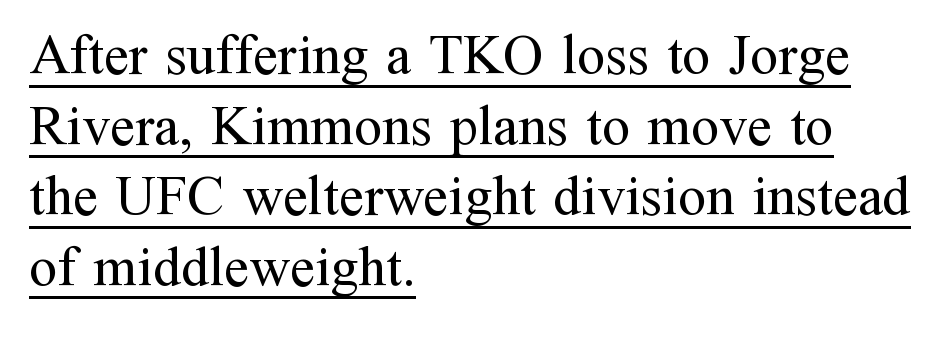
Q: Is the text bold? A: No.
Q: Is the text italic (slanted)? A: No, it is upright.
Q: Is the typeface a serif or a sans-serif typeface? A: Serif.
Q: Is the text underlined? A: Yes.
Q: How is the paragraph aligned? A: Left-aligned.
Q: Is the spacing between letters normal or unusually wide? A: Normal.
Q: Is the spacing between lines tight, normal or loose? A: Normal.
Q: Width (condensed, normal, or wide)? A: Normal.
Q: Stroke contrast? A: Medium.
Q: x-height? A: Medium.
Q: Monospaced? A: No.
